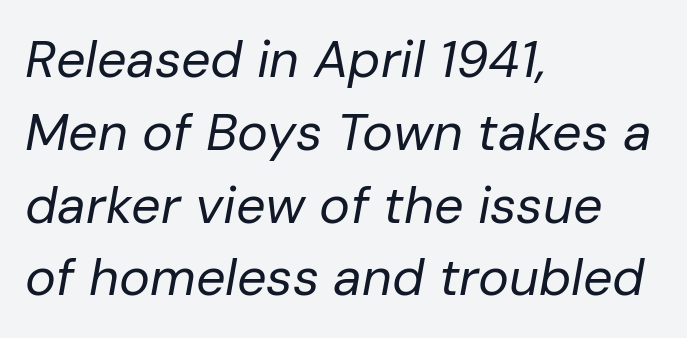
Q: Is the text bold? A: No.
Q: Is the text italic (slanted)? A: Yes, it leans right by about 10 degrees.
Q: Is the text underlined? A: No.
Q: How is the paragraph aligned? A: Left-aligned.
Q: Is the spacing between letters normal or unusually wide? A: Normal.
Q: Is the spacing between lines tight, normal or loose? A: Normal.
Q: Width (condensed, normal, or wide)? A: Normal.
Q: Stroke contrast? A: Low.
Q: x-height? A: Medium.
Q: Monospaced? A: No.
